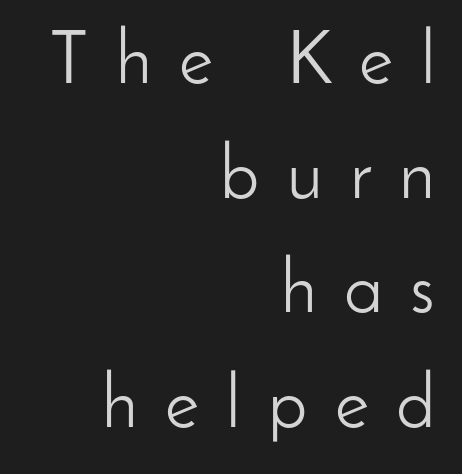
{"serif": "no", "italic": "no", "bold": "no", "weight": "light", "width": "normal", "stroke_contrast": "low", "x_height": "small", "monospaced": "no", "underline": "no", "align": "right", "line_spacing": "normal", "line_spacing_ratio": 1.55, "letter_spacing": "wide", "letter_spacing_em": 0.37, "glyph_px": 74}
